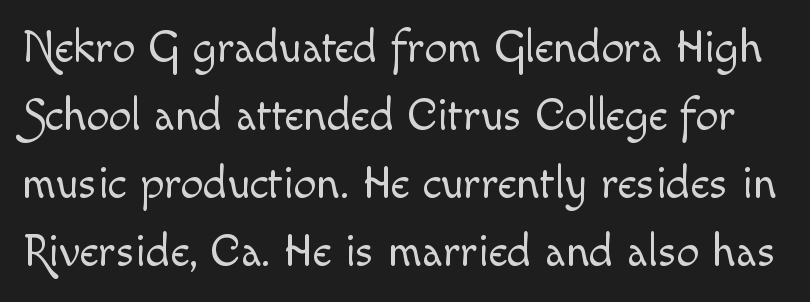
Q: Is the text bold? A: No.
Q: Is the text italic (slanted)? A: No, it is upright.
Q: Is the text underlined? A: No.
Q: Is the spacing between letters normal or unusually wide? A: Normal.
Q: Is the spacing between lines tight, normal or loose? A: Normal.
Q: Width (condensed, normal, or wide)? A: Normal.
Q: x-height? A: Small.
Q: Monospaced? A: No.
